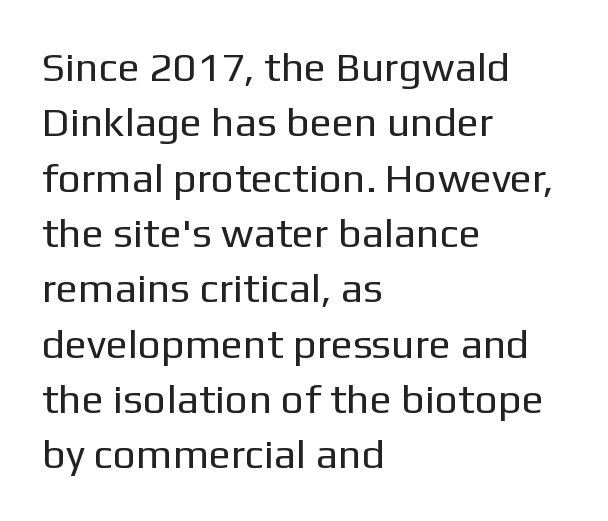
{"serif": "no", "italic": "no", "bold": "no", "weight": "regular", "width": "normal", "stroke_contrast": "low", "x_height": "medium", "monospaced": "no", "underline": "no", "align": "left", "line_spacing": "normal", "line_spacing_ratio": 1.35, "letter_spacing": "normal", "letter_spacing_em": 0.0, "glyph_px": 41}
